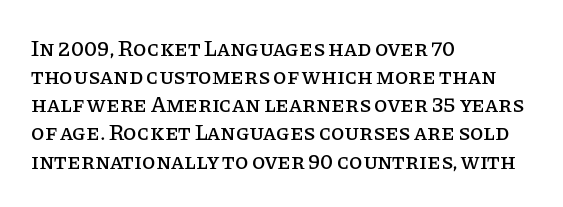
The image shows 22 px text type, upright; set left-aligned, normal line spacing (1.28x), normal letter spacing, not underlined.
